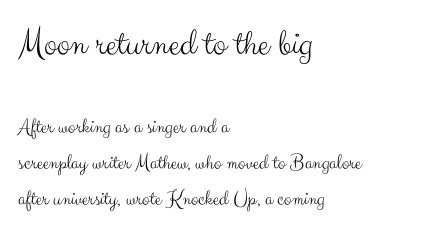
{"serif": "no", "bold": "no", "weight": "light", "width": "normal", "stroke_contrast": "medium", "x_height": "small", "monospaced": "no", "underline": "no", "align": "left", "line_spacing": "normal", "line_spacing_ratio": 1.62, "letter_spacing": "normal", "letter_spacing_em": 0.0, "larger_block": "first", "size_ratio": 1.77, "glyph_px": 39}
